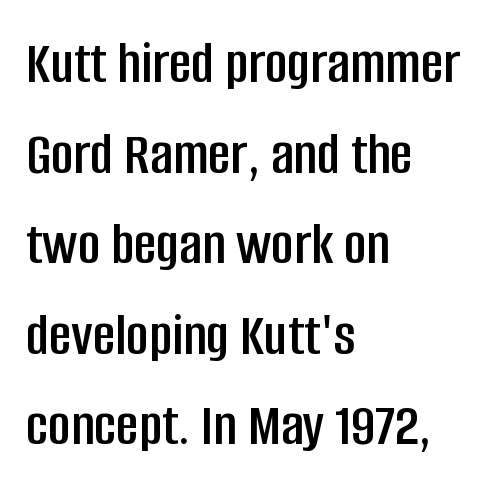
{"serif": "no", "italic": "no", "width": "condensed", "stroke_contrast": "low", "x_height": "large", "monospaced": "no", "underline": "no", "align": "left", "line_spacing": "normal", "line_spacing_ratio": 1.46, "letter_spacing": "normal", "letter_spacing_em": 0.0, "glyph_px": 62}
